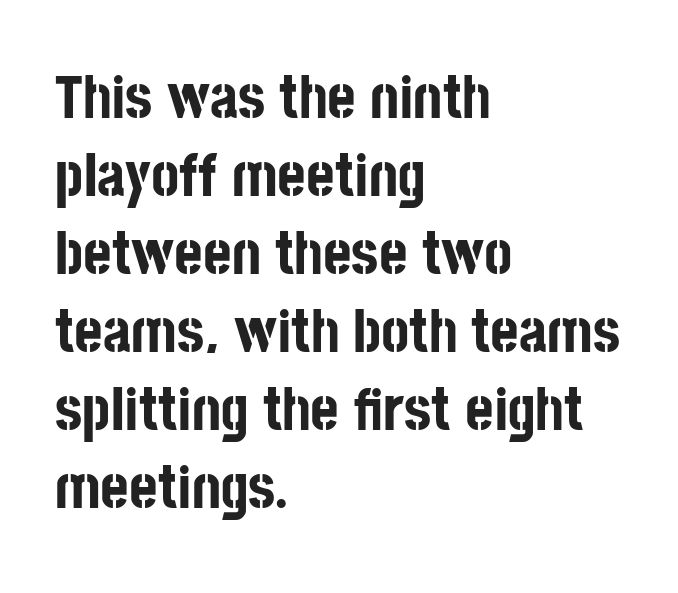
Q: Is the text bold? A: Yes.
Q: Is the text italic (slanted)? A: No, it is upright.
Q: Is the typeface a serif or a sans-serif typeface? A: Sans-serif.
Q: Is the text underlined? A: No.
Q: How is the paragraph aligned? A: Left-aligned.
Q: Is the spacing between letters normal or unusually wide? A: Normal.
Q: Is the spacing between lines tight, normal or loose? A: Normal.
Q: Width (condensed, normal, or wide)? A: Condensed.
Q: Stroke contrast? A: Low.
Q: x-height? A: Large.
Q: Monospaced? A: No.
